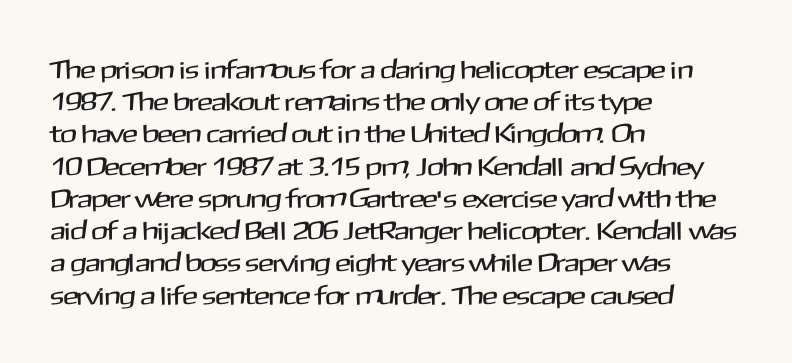
Q: Is the text italic (slanted)? A: No, it is upright.
Q: Is the text underlined? A: No.
Q: How is the paragraph aligned? A: Left-aligned.
Q: Is the spacing between letters normal or unusually wide? A: Normal.
